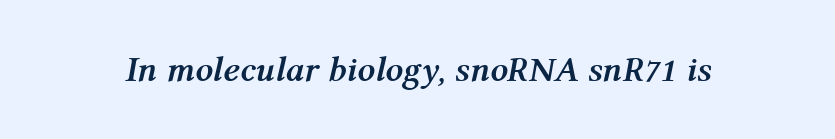
{"italic": "yes", "lean": "right", "slant_degrees": 12, "bold": "yes", "weight": "semibold", "width": "normal", "stroke_contrast": "medium", "x_height": "medium", "monospaced": "no", "underline": "no", "letter_spacing": "normal", "letter_spacing_em": 0.0, "glyph_px": 35}
